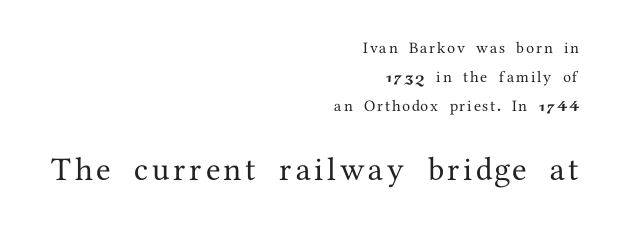
Short and long lines alike share a common ending point at right. Regarding serifs, this sample has them. When letters stand straight like this, we call the style roman or upright. Small over large — that's the arrangement of the two blocks here.
